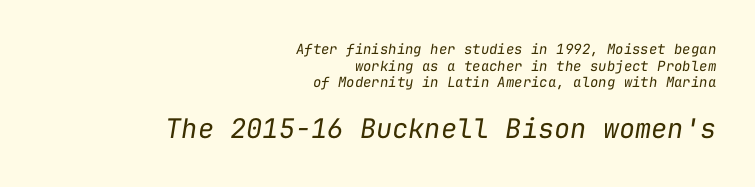
Q: Is the text bold? A: No.
Q: Is the text italic (slanted)? A: Yes, it leans right by about 9 degrees.
Q: Is the text underlined? A: No.
Q: How is the paragraph aligned? A: Right-aligned.
Q: Is the spacing between letters normal or unusually wide? A: Normal.
Q: Which block of text is set in a larger size, the first (top) or the second (bottom)? A: The second (bottom) one.
